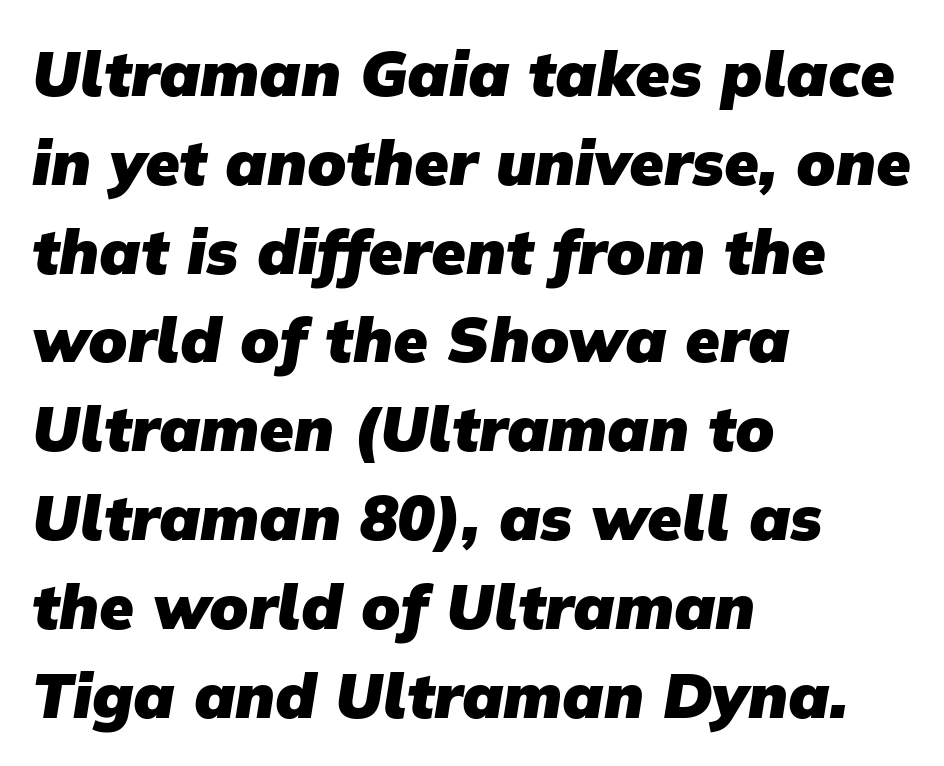
{"serif": "no", "bold": "yes", "weight": "heavy", "width": "normal", "stroke_contrast": "low", "x_height": "medium", "monospaced": "no", "underline": "no", "align": "left", "line_spacing": "normal", "line_spacing_ratio": 1.41, "letter_spacing": "normal", "letter_spacing_em": 0.0, "glyph_px": 63}
